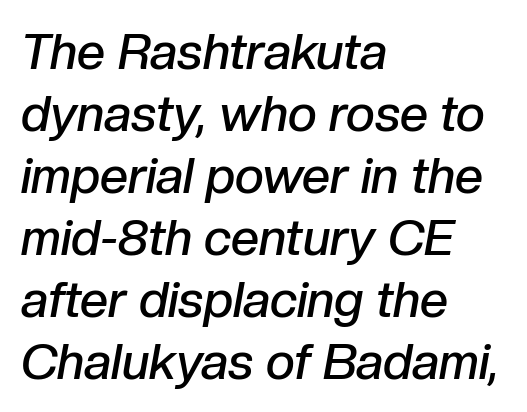
Q: Is the text bold? A: Semi-bold.
Q: Is the text italic (slanted)? A: Yes, it leans right by about 10 degrees.
Q: Is the text underlined? A: No.
Q: How is the paragraph aligned? A: Left-aligned.
Q: Is the spacing between letters normal or unusually wide? A: Normal.
Q: Width (condensed, normal, or wide)? A: Normal.
Q: Stroke contrast? A: Low.
Q: x-height? A: Medium.
Q: Monospaced? A: No.
